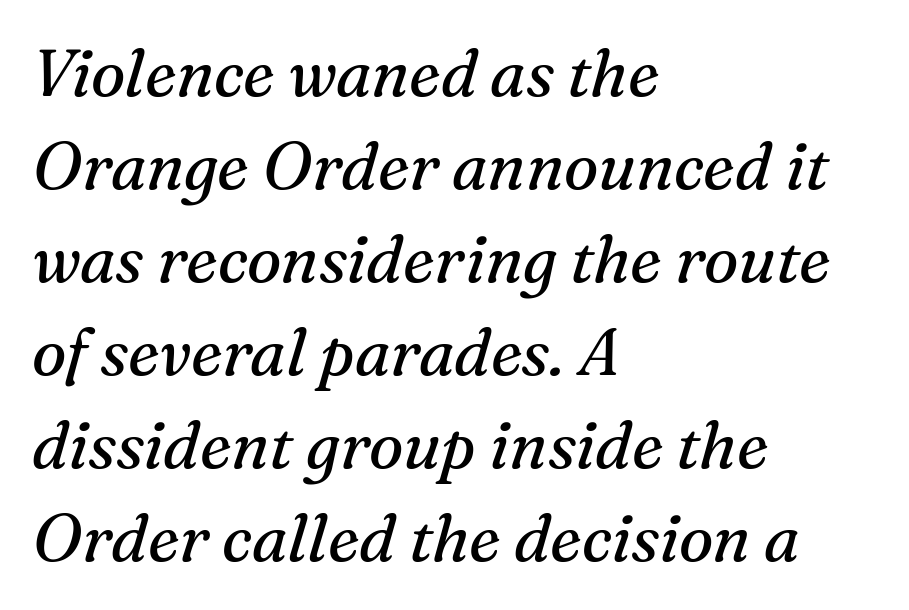
{"serif": "yes", "italic": "yes", "lean": "right", "slant_degrees": 16, "bold": "no", "weight": "regular", "width": "normal", "stroke_contrast": "medium", "x_height": "medium", "monospaced": "no", "underline": "no", "align": "left", "line_spacing": "normal", "line_spacing_ratio": 1.43, "letter_spacing": "normal", "letter_spacing_em": 0.0, "glyph_px": 65}
